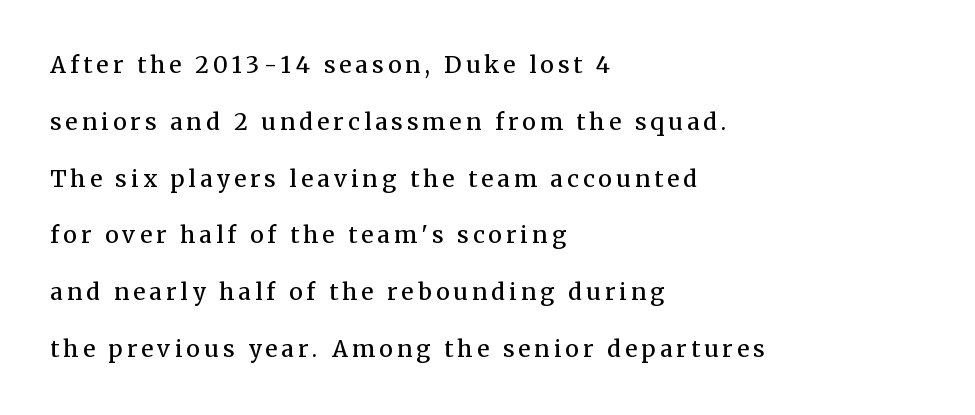
Q: Is the text bold? A: Semi-bold.
Q: Is the text italic (slanted)? A: No, it is upright.
Q: Is the text underlined? A: No.
Q: How is the paragraph aligned? A: Left-aligned.
Q: Is the spacing between lines tight, normal or loose? A: Loose.
